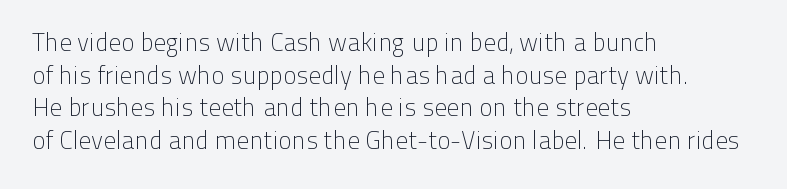
What's the leading like? Ordinary, nothing unusual. The passage shown has conventional tracking throughout. The typography opts for an upright posture over an oblique one. The passage is arranged the way most books set body copy — flush left.
